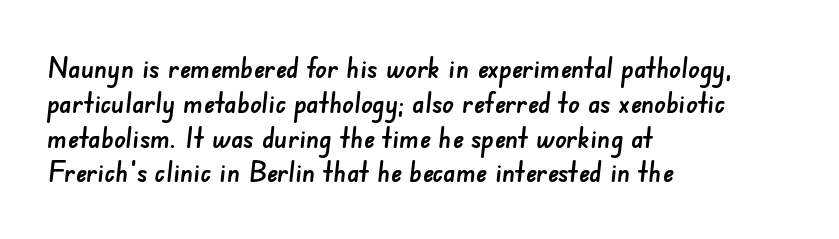
Q: Is the typeface a serif or a sans-serif typeface? A: Sans-serif.
Q: Is the text underlined? A: No.
Q: How is the paragraph aligned? A: Left-aligned.
Q: Is the spacing between letters normal or unusually wide? A: Normal.
Q: Width (condensed, normal, or wide)? A: Normal.
Q: Stroke contrast? A: Low.
Q: x-height? A: Small.
Q: Monospaced? A: No.
